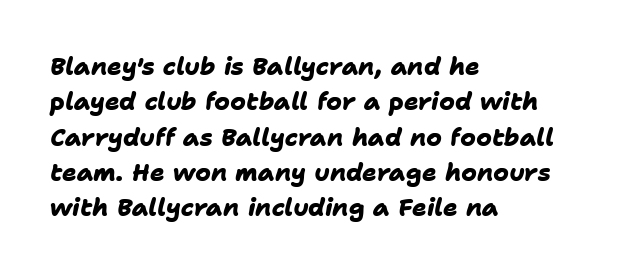
{"bold": "yes", "underline": "no", "align": "left", "line_spacing": "normal", "line_spacing_ratio": 1.47, "letter_spacing": "normal", "letter_spacing_em": 0.0, "glyph_px": 24}
